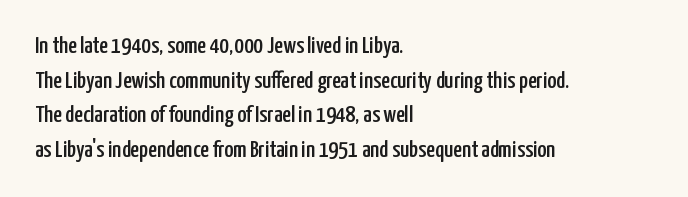
The image shows 24 px text type, upright; set left-aligned, normal line spacing (1.44x), normal letter spacing, not underlined.
